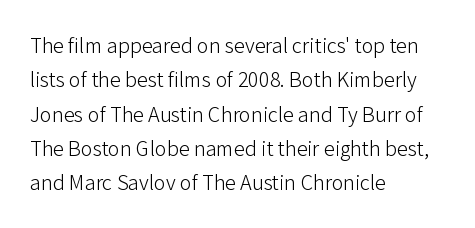
The image shows 22 px text type, upright; set left-aligned, normal line spacing (1.56x), normal letter spacing, not underlined.
